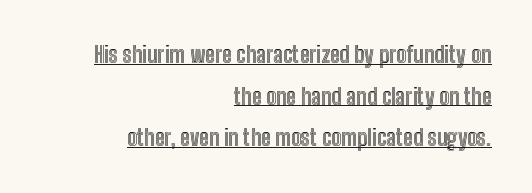
Q: Is the text italic (slanted)? A: No, it is upright.
Q: Is the text underlined? A: Yes.
Q: How is the paragraph aligned? A: Right-aligned.
Q: Is the spacing between letters normal or unusually wide? A: Normal.
